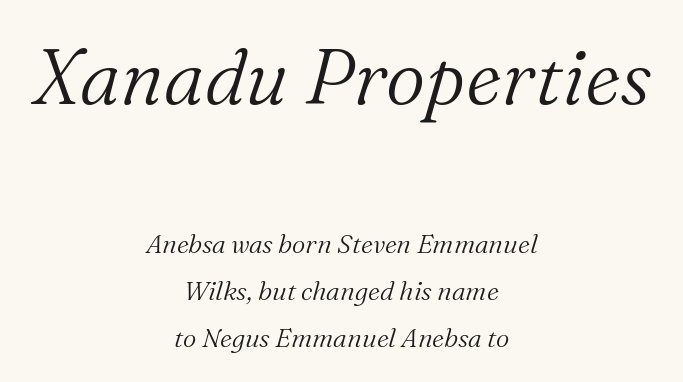
{"serif": "yes", "italic": "yes", "lean": "right", "slant_degrees": 16, "bold": "no", "weight": "light", "width": "normal", "stroke_contrast": "medium", "x_height": "medium", "monospaced": "no", "underline": "no", "align": "center", "line_spacing_ratio": 1.79, "letter_spacing": "normal", "letter_spacing_em": 0.0, "larger_block": "first", "size_ratio": 2.96, "glyph_px": 77}
